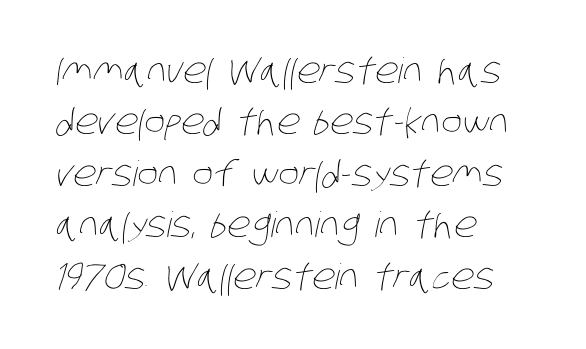
{"bold": "no", "weight": "thin", "width": "condensed", "stroke_contrast": "low", "x_height": "large", "monospaced": "no", "underline": "no", "align": "left", "line_spacing": "normal", "line_spacing_ratio": 1.47, "letter_spacing": "normal", "letter_spacing_em": 0.0, "glyph_px": 35}
